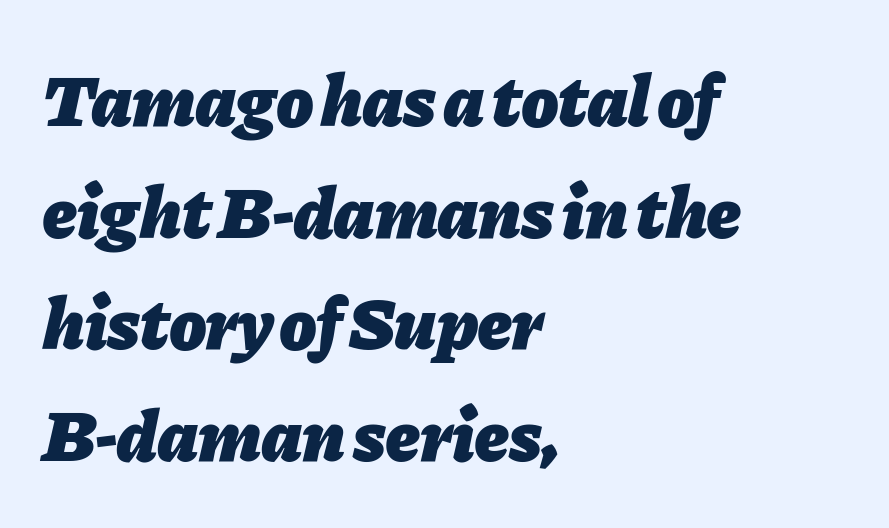
Q: Is the text bold? A: Yes.
Q: Is the text italic (slanted)? A: Yes, it leans right by about 11 degrees.
Q: Is the text underlined? A: No.
Q: How is the paragraph aligned? A: Left-aligned.
Q: Is the spacing between letters normal or unusually wide? A: Normal.
Q: Is the spacing between lines tight, normal or loose? A: Normal.
Q: Width (condensed, normal, or wide)? A: Normal.
Q: Stroke contrast? A: Low.
Q: x-height? A: Medium.
Q: Monospaced? A: No.
